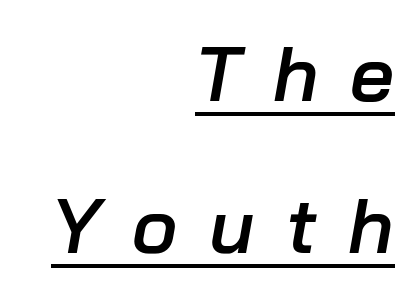
Q: Is the text bold? A: Semi-bold.
Q: Is the text italic (slanted)? A: Yes, it leans right by about 10 degrees.
Q: Is the text underlined? A: Yes.
Q: How is the paragraph aligned? A: Right-aligned.
Q: Is the spacing between letters normal or unusually wide? A: Unusually wide.
Q: Is the spacing between lines tight, normal or loose? A: Loose.
Q: Width (condensed, normal, or wide)? A: Normal.
Q: Stroke contrast? A: Low.
Q: x-height? A: Medium.
Q: Monospaced? A: No.
